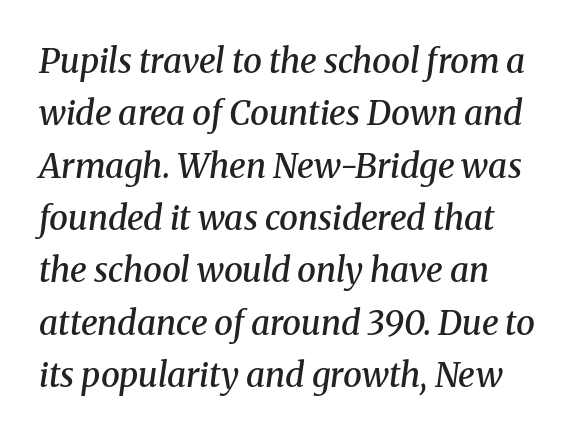
The image shows 34 px semibold serif type, italic (leaning right); set normal line spacing (1.54x), normal letter spacing, not underlined; medium stroke contrast and a medium x-height.
